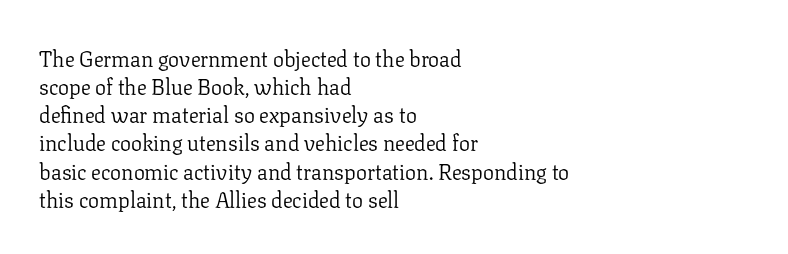
Q: Is the text bold? A: No.
Q: Is the text italic (slanted)? A: No, it is upright.
Q: Is the text underlined? A: No.
Q: How is the paragraph aligned? A: Left-aligned.
Q: Is the spacing between letters normal or unusually wide? A: Normal.
Q: Is the spacing between lines tight, normal or loose? A: Normal.
